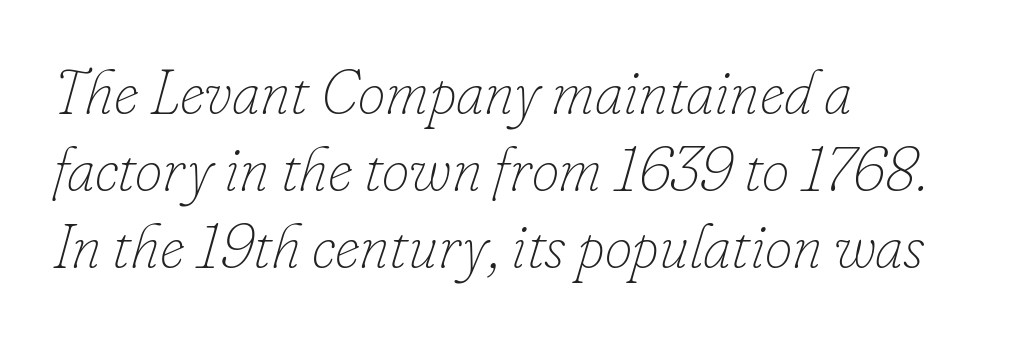
{"italic": "yes", "lean": "right", "slant_degrees": 16, "bold": "no", "weight": "thin", "width": "normal", "stroke_contrast": "low", "x_height": "small", "monospaced": "no", "underline": "no", "align": "left", "line_spacing_ratio": 1.24, "letter_spacing": "normal", "letter_spacing_em": 0.0, "glyph_px": 62}
